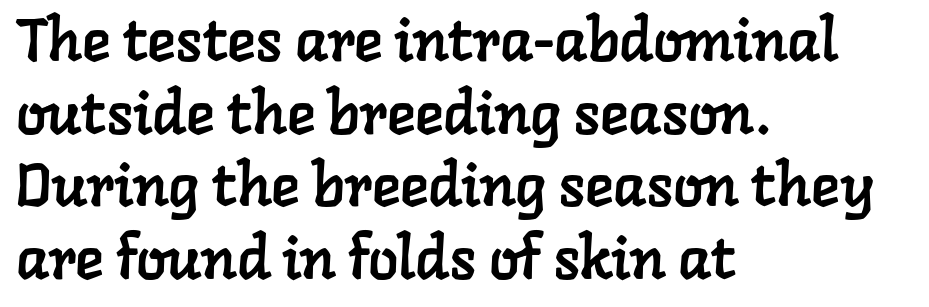
Varying glyph widths throughout — classic text-font behaviour. Check the space under the baseline: it is left empty. Casual observation: everything's shoved over to the left. Look at the bottom of the vertical strokes: they flare into serifs here.
